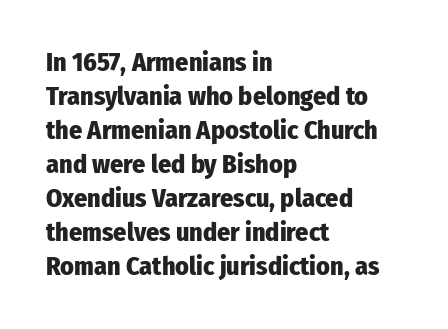
Q: Is the text bold? A: Yes.
Q: Is the text italic (slanted)? A: No, it is upright.
Q: Is the text underlined? A: No.
Q: How is the paragraph aligned? A: Left-aligned.
Q: Is the spacing between letters normal or unusually wide? A: Normal.
Q: Is the spacing between lines tight, normal or loose? A: Normal.
